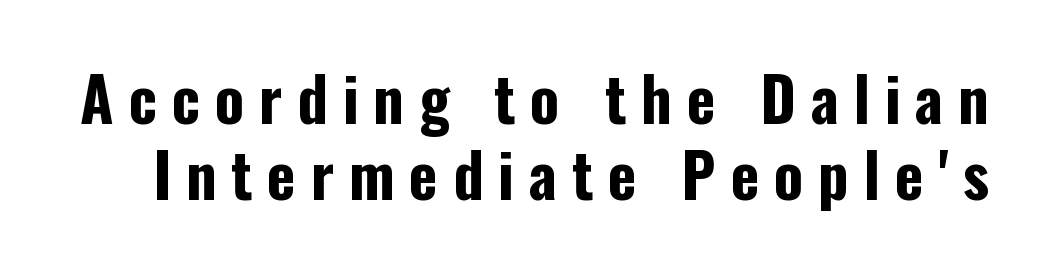
The image shows 61 px bold, condensed sans-serif type, upright; set line spacing 1.24x, unusually wide letter spacing (+0.24 em), not underlined; low stroke contrast and a medium x-height.
